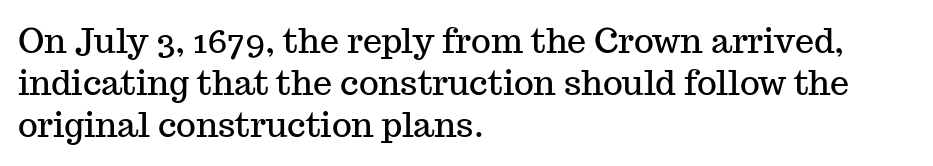
Q: Is the text italic (slanted)? A: No, it is upright.
Q: Is the typeface a serif or a sans-serif typeface? A: Serif.
Q: Is the text underlined? A: No.
Q: How is the paragraph aligned? A: Left-aligned.
Q: Is the spacing between letters normal or unusually wide? A: Normal.
Q: Width (condensed, normal, or wide)? A: Normal.
Q: Stroke contrast? A: Medium.
Q: x-height? A: Medium.
Q: Monospaced? A: No.
